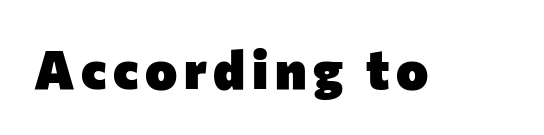
{"serif": "no", "italic": "no", "bold": "yes", "weight": "heavy", "width": "normal", "stroke_contrast": "low", "x_height": "medium", "monospaced": "no", "underline": "no", "glyph_px": 54}
